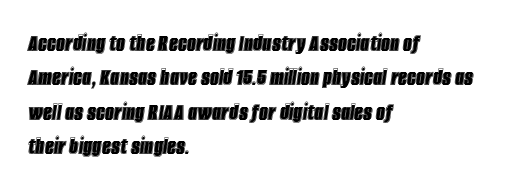
Q: Is the text italic (slanted)? A: Yes, it leans right by about 8 degrees.
Q: Is the text underlined? A: No.
Q: How is the paragraph aligned? A: Left-aligned.
Q: Is the spacing between letters normal or unusually wide? A: Normal.
Q: Is the spacing between lines tight, normal or loose? A: Normal.
